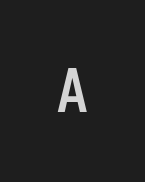
Summary of weight: moderately heavy, a semibold. Short note: letters widely spaced. Is this a fixed-width face? No — the glyphs have proportional, varying widths. Is there any slant? The stems are plumb.
